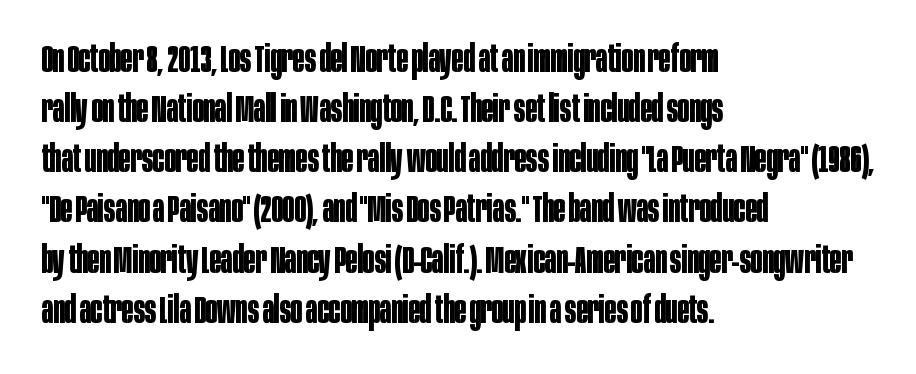
The image shows 38 px bold, condensed sans-serif type, upright; set left-aligned, normal line spacing (1.32x), normal letter spacing, not underlined; low stroke contrast and a large x-height.
